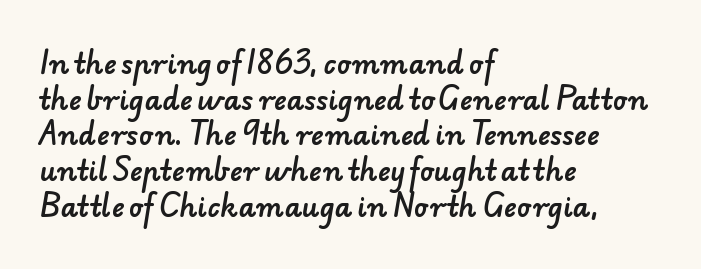
Q: Is the text underlined? A: No.
Q: How is the paragraph aligned? A: Left-aligned.
Q: Is the spacing between letters normal or unusually wide? A: Normal.
Q: Is the spacing between lines tight, normal or loose? A: Normal.
